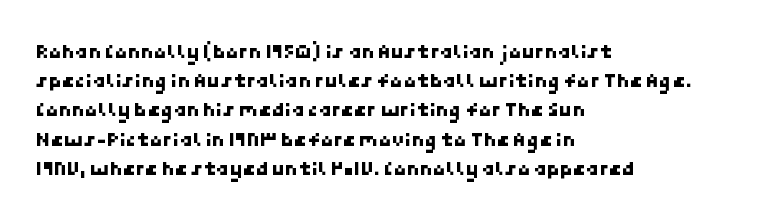
The image shows 21 px text type; set left-aligned, normal line spacing (1.39x), normal letter spacing, not underlined.
